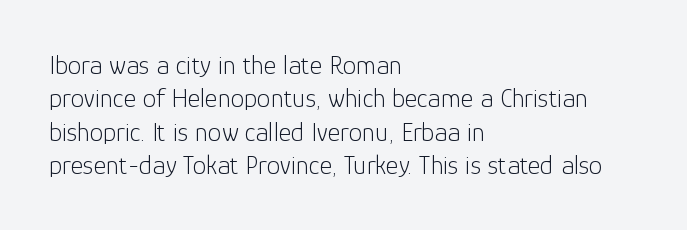
No letter is thick-stroked: the sample isn't bold. This rendering leaves character spacing at its baseline value. A bare baseline throughout the passage. Line beginnings align vertically; line endings do not. This sample uses an upright cut, with every glyph sitting square on the baseline.
